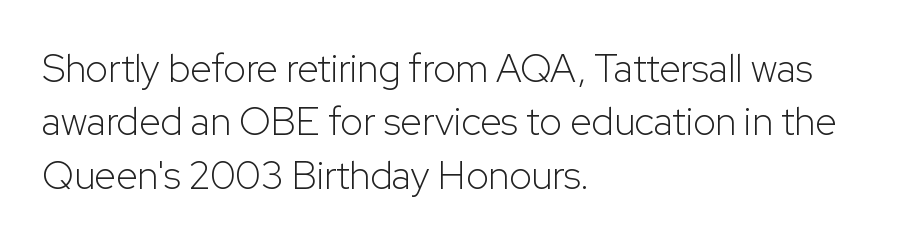
The image shows 39 px light sans-serif type, upright; set left-aligned, normal line spacing (1.37x), normal letter spacing, not underlined; low stroke contrast and a medium x-height.
